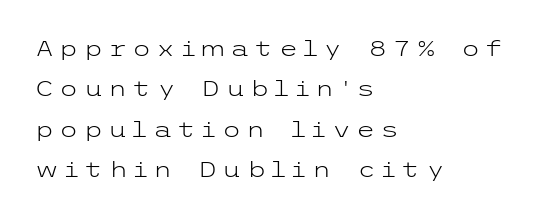
A bare baseline throughout the passage. Unbolded letterforms with no extra heft. Is the letter spacing exaggerated? Yes — the characters are pushed far apart. It's the straight-up-and-down kind of type. These lines are set flush left with a ragged right edge.
